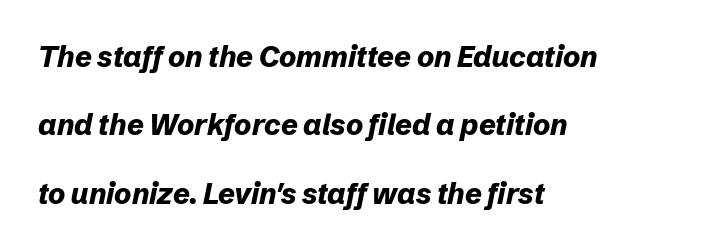
Q: Is the text bold? A: Yes.
Q: Is the text italic (slanted)? A: Yes, it leans right by about 12 degrees.
Q: Is the text underlined? A: No.
Q: How is the paragraph aligned? A: Left-aligned.
Q: Is the spacing between letters normal or unusually wide? A: Normal.
Q: Is the spacing between lines tight, normal or loose? A: Loose.
Q: Width (condensed, normal, or wide)? A: Normal.
Q: Stroke contrast? A: Low.
Q: x-height? A: Medium.
Q: Monospaced? A: No.
